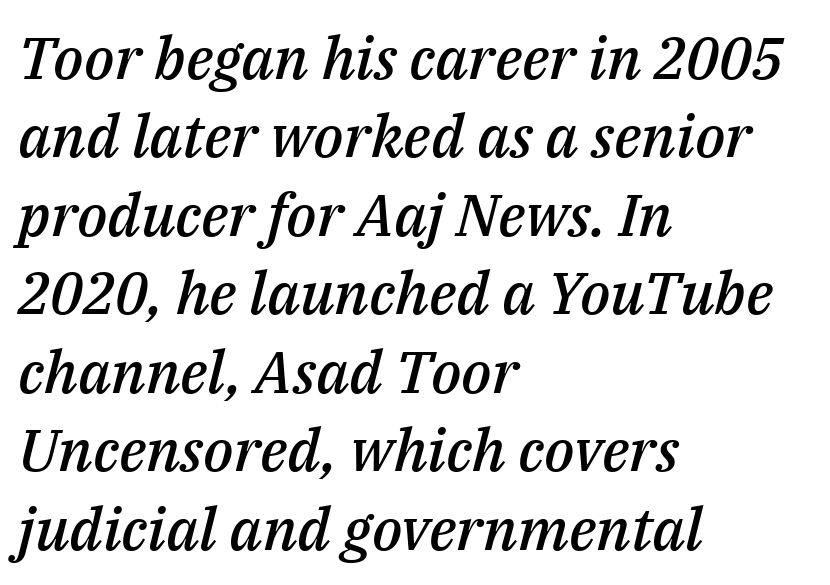
{"italic": "yes", "lean": "right", "slant_degrees": 14, "bold": "semi", "weight": "semibold", "width": "normal", "stroke_contrast": "medium", "x_height": "medium", "monospaced": "no", "underline": "no", "align": "left", "line_spacing": "normal", "line_spacing_ratio": 1.33, "letter_spacing": "normal", "letter_spacing_em": 0.0, "glyph_px": 59}
